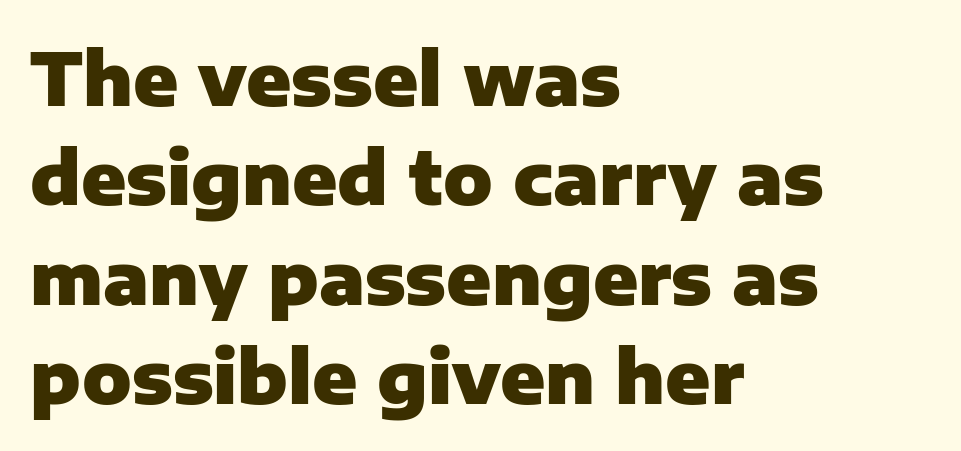
{"serif": "no", "italic": "no", "bold": "yes", "weight": "heavy", "width": "normal", "stroke_contrast": "low", "x_height": "medium", "monospaced": "no", "underline": "no", "align": "left", "line_spacing": "normal", "line_spacing_ratio": 1.36, "letter_spacing": "normal", "letter_spacing_em": 0.0, "glyph_px": 73}
